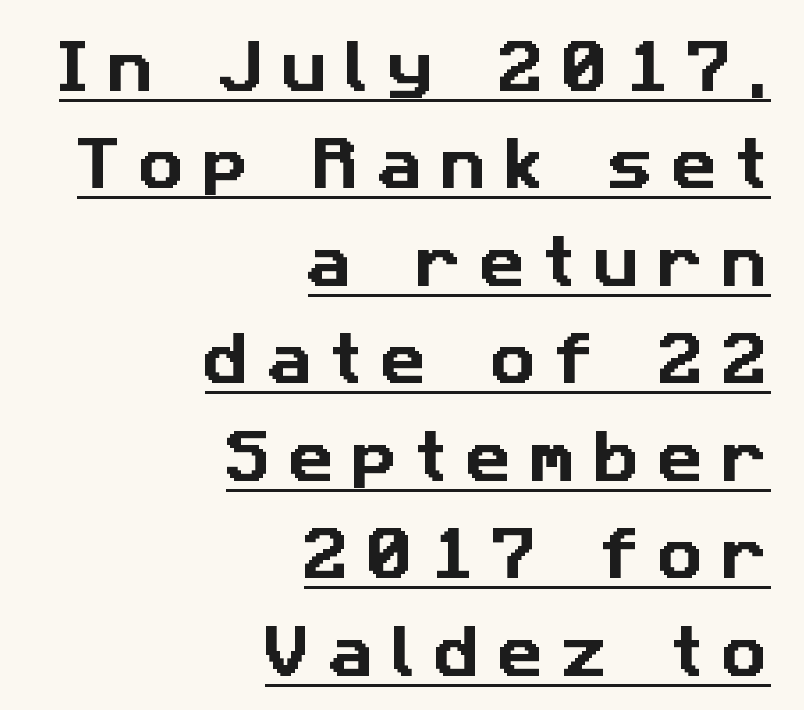
The image shows 57 px sans-serif type; set right-aligned, line spacing 1.71x, unusually wide letter spacing (+0.31 em), underlined; low stroke contrast and a medium x-height.
